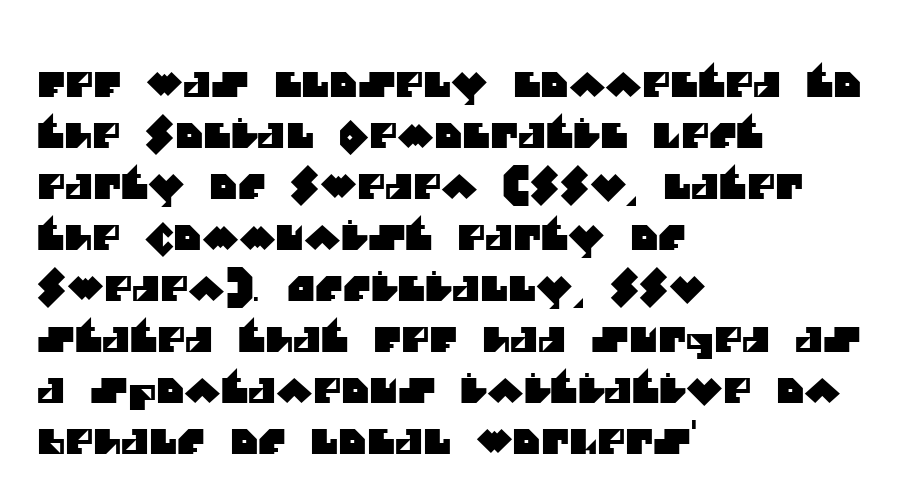
The image shows 34 px sans-serif type; set left-aligned, normal line spacing (1.5x), normal letter spacing, not underlined; medium stroke contrast and a large x-height.
